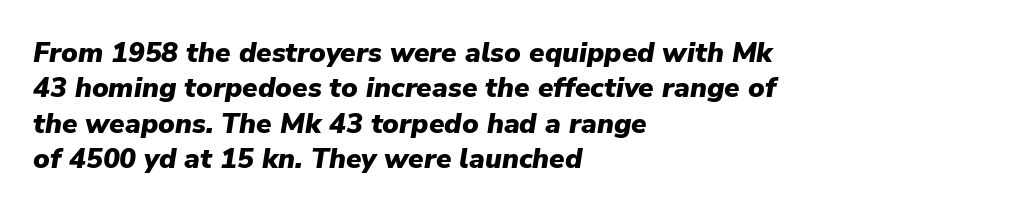
The image shows 28 px heavy type, italic (leaning right); set left-aligned, normal line spacing (1.26x), normal letter spacing, not underlined; low stroke contrast and a medium x-height.
